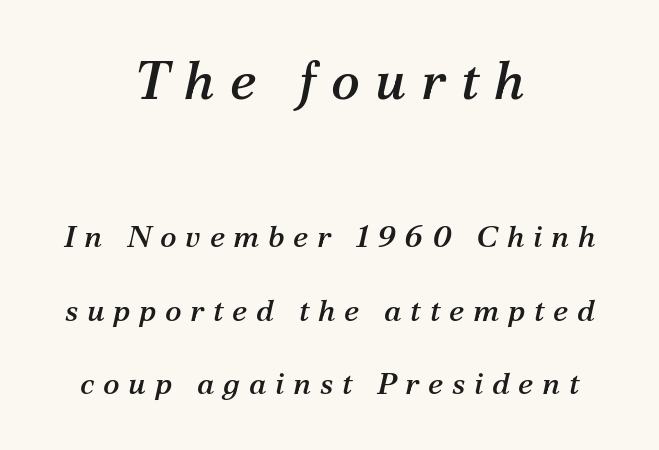
Quick note: underline off. The type is letterspaced generously, with wide tracking. Tall strokes in this sample are angled rather than plumb. Typeset on center — no edge is straight. Type size steps down from the first block to the second. Regarding serifs, this sample has them.
